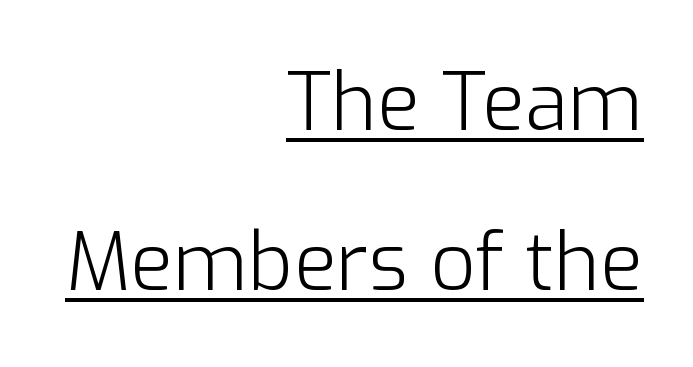
The image shows 79 px light sans-serif type, upright; set right-aligned, loose line spacing (2.03x), normal letter spacing, underlined; low stroke contrast and a medium x-height.
